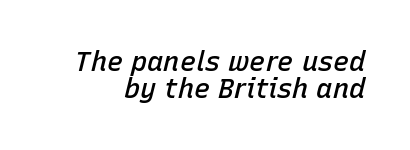
The image shows 27 px text type, italic (leaning right); set tight line spacing (1.0x), normal letter spacing, not underlined.
